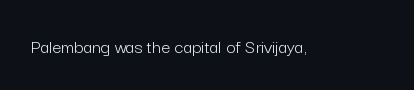
Q: Is the text bold? A: No.
Q: Is the text italic (slanted)? A: No, it is upright.
Q: Is the text underlined? A: No.
Q: Is the spacing between letters normal or unusually wide? A: Normal.
